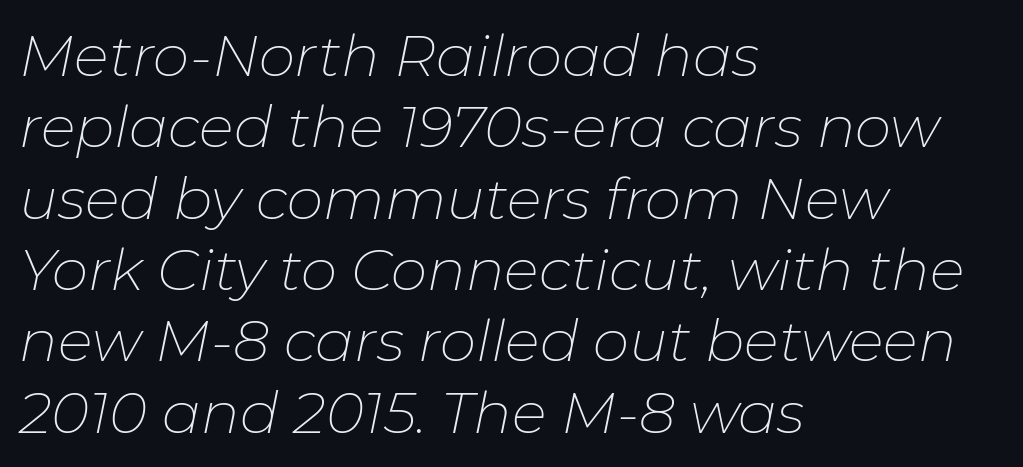
Posture: slanted. Plain, unruled lines of type. Character widths vary here, with narrow letters taking less room than wide ones. These lines stack with their left ends in a neat column.
